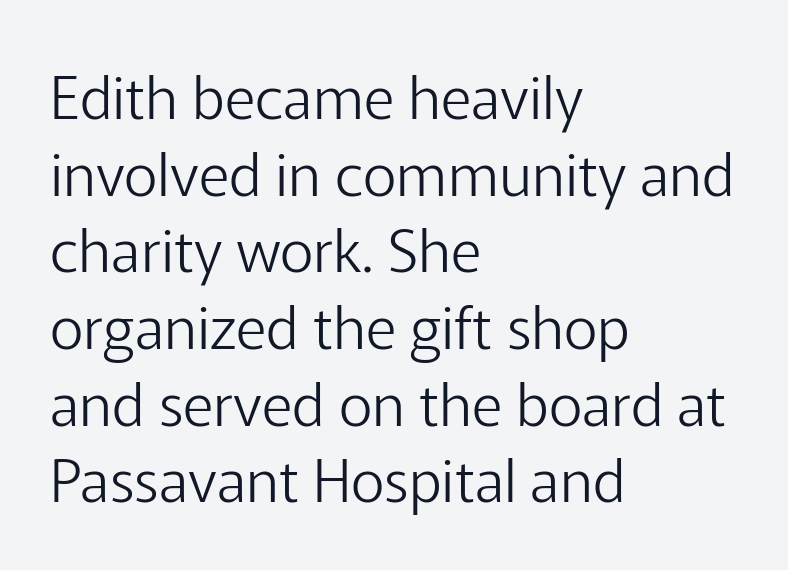
The image shows 59 px light sans-serif type, upright; set left-aligned, normal line spacing (1.3x), normal letter spacing, not underlined; low stroke contrast and a medium x-height.
